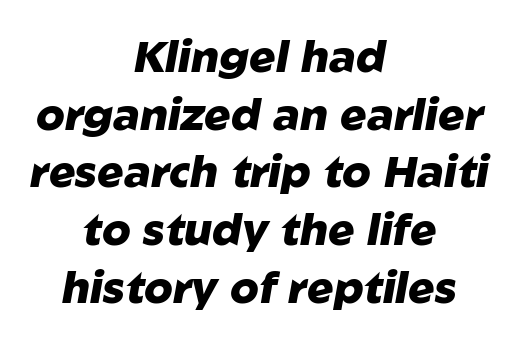
Q: Is the text bold? A: Yes.
Q: Is the text italic (slanted)? A: Yes, it leans right by about 10 degrees.
Q: Is the text underlined? A: No.
Q: How is the paragraph aligned? A: Centered.
Q: Is the spacing between letters normal or unusually wide? A: Normal.
Q: Is the spacing between lines tight, normal or loose? A: Normal.
Q: Width (condensed, normal, or wide)? A: Normal.
Q: Stroke contrast? A: Low.
Q: x-height? A: Medium.
Q: Monospaced? A: No.
